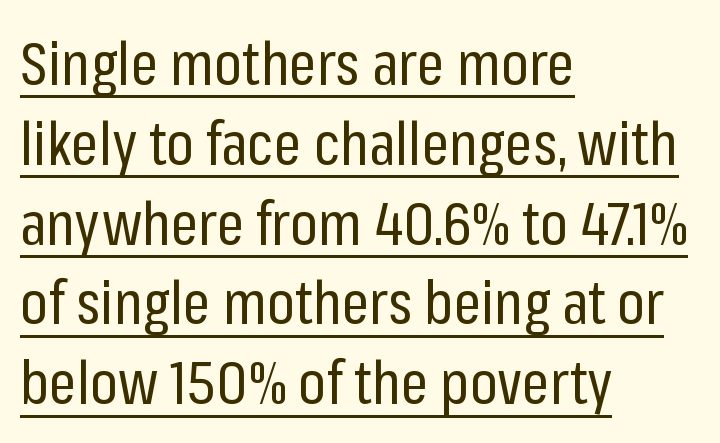
{"serif": "no", "italic": "no", "bold": "no", "weight": "regular", "width": "condensed", "stroke_contrast": "low", "x_height": "medium", "monospaced": "no", "underline": "yes", "align": "left", "line_spacing": "normal", "line_spacing_ratio": 1.33, "letter_spacing": "normal", "letter_spacing_em": 0.0, "glyph_px": 60}
